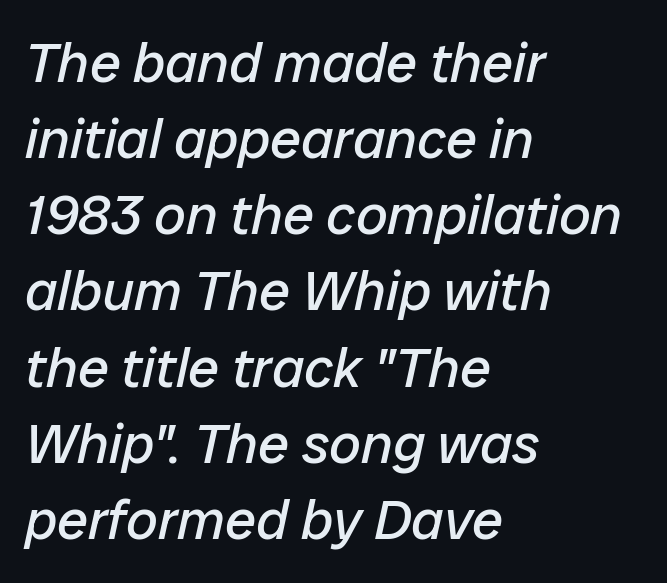
In terms of leading, this rendering sits right in the middle. The passage shown is not bold in any degree. Proportional: the letters do not fall into vertical columns. Notice how the passage keeps a crisp vertical edge on the left only.
